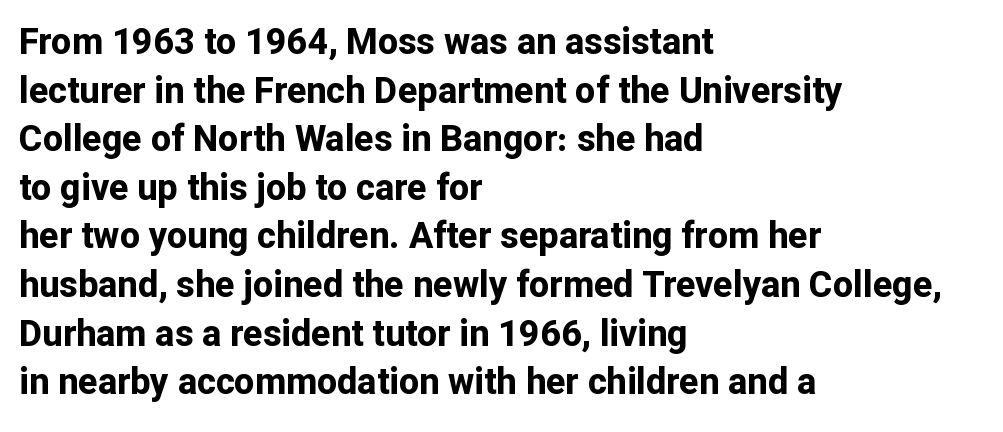
{"serif": "no", "italic": "no", "bold": "yes", "weight": "bold", "width": "normal", "stroke_contrast": "low", "x_height": "medium", "monospaced": "no", "underline": "no", "align": "left", "line_spacing": "normal", "line_spacing_ratio": 1.35, "letter_spacing": "normal", "letter_spacing_em": 0.0, "glyph_px": 36}
